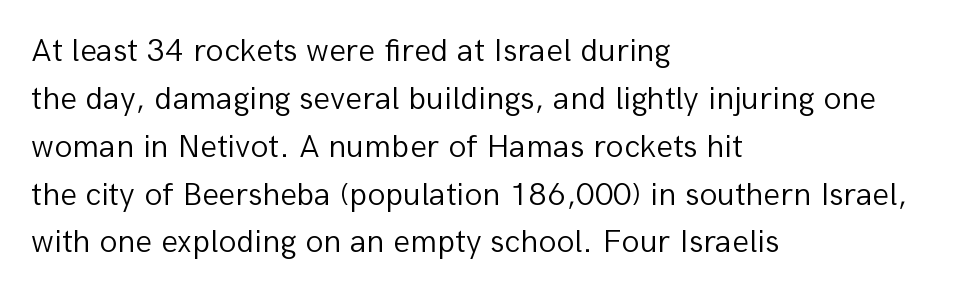
{"serif": "no", "italic": "no", "bold": "no", "weight": "light", "width": "normal", "stroke_contrast": "low", "x_height": "medium", "monospaced": "no", "underline": "no", "align": "left", "line_spacing": "normal", "line_spacing_ratio": 1.45, "letter_spacing": "normal", "letter_spacing_em": 0.0, "glyph_px": 33}
